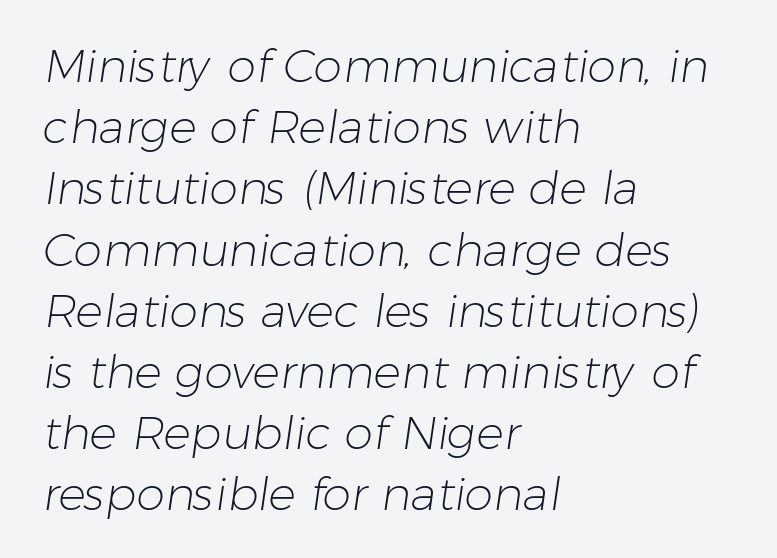
Rule under the text: the space is simply empty. These lines stack with their left ends in a neat column. Baseline-to-baseline distance is the conventional proportion of letter height. Compared with typical body copy, the letter spacing here is the same. Spacing verdict: proportional, widths tailored to each character. This sample uses a sans-serif face.
